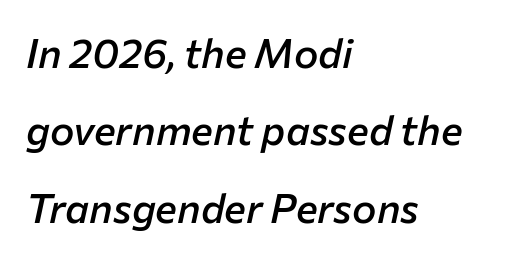
{"italic": "yes", "lean": "right", "slant_degrees": 12, "bold": "semi", "weight": "semibold", "width": "normal", "stroke_contrast": "low", "x_height": "medium", "monospaced": "no", "underline": "no", "align": "left", "line_spacing_ratio": 1.89, "letter_spacing": "normal", "letter_spacing_em": 0.0, "glyph_px": 41}
